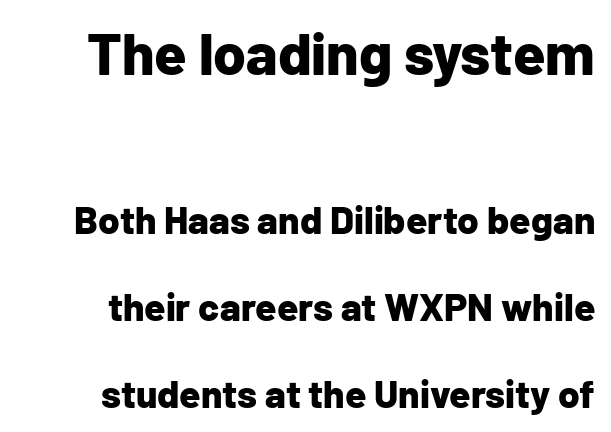
{"serif": "no", "italic": "no", "bold": "yes", "weight": "bold", "width": "normal", "stroke_contrast": "low", "x_height": "medium", "monospaced": "no", "underline": "no", "line_spacing": "loose", "line_spacing_ratio": 2.23, "letter_spacing": "normal", "letter_spacing_em": 0.0, "larger_block": "first", "size_ratio": 1.51, "glyph_px": 59}
